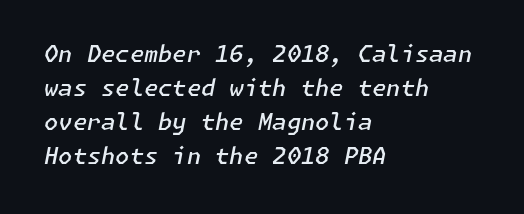
Q: Is the text bold? A: Semi-bold.
Q: Is the text italic (slanted)? A: Yes, it leans right by about 11 degrees.
Q: Is the text underlined? A: No.
Q: How is the paragraph aligned? A: Left-aligned.
Q: Is the spacing between letters normal or unusually wide? A: Normal.
Q: Is the spacing between lines tight, normal or loose? A: Normal.
